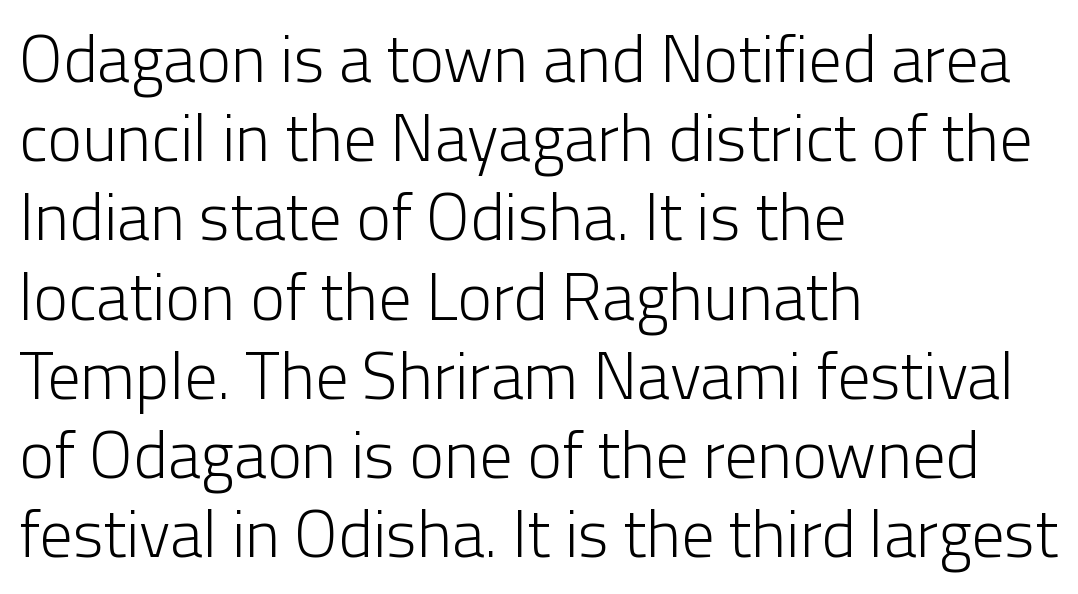
{"serif": "no", "italic": "no", "bold": "no", "weight": "light", "width": "normal", "stroke_contrast": "low", "x_height": "medium", "monospaced": "no", "underline": "no", "align": "left", "line_spacing_ratio": 1.2, "letter_spacing": "normal", "letter_spacing_em": 0.0, "glyph_px": 66}
